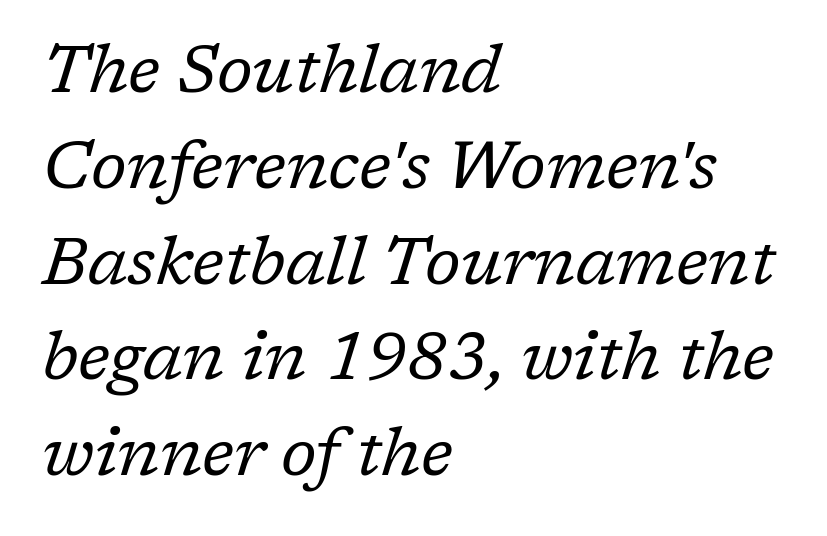
Q: Is the text bold? A: No.
Q: Is the text italic (slanted)? A: Yes, it leans right by about 17 degrees.
Q: Is the typeface a serif or a sans-serif typeface? A: Serif.
Q: Is the text underlined? A: No.
Q: How is the paragraph aligned? A: Left-aligned.
Q: Is the spacing between letters normal or unusually wide? A: Normal.
Q: Is the spacing between lines tight, normal or loose? A: Normal.
Q: Width (condensed, normal, or wide)? A: Normal.
Q: Stroke contrast? A: Low.
Q: x-height? A: Medium.
Q: Monospaced? A: No.
